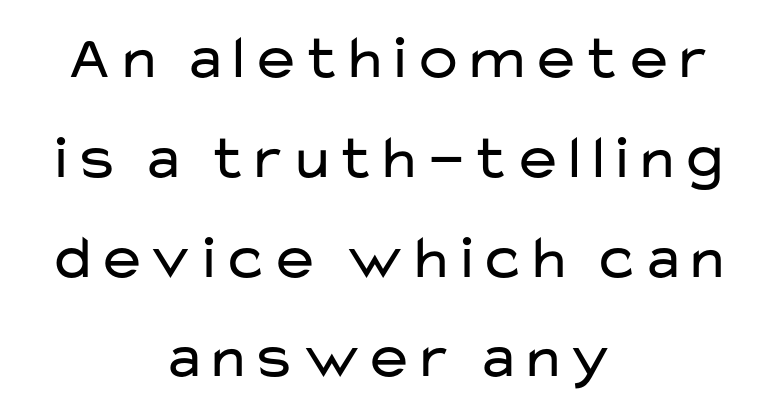
Quick note: interline space is typical. Posture: vertical. Anything drawn beneath the words? Only blank space. The designer went with a sans here, leaving each stem footless.
